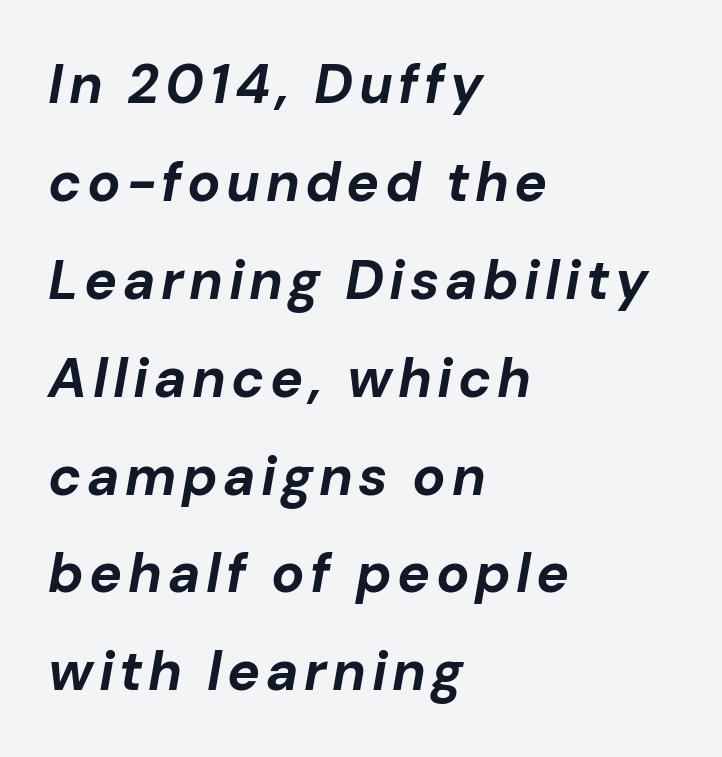
{"italic": "yes", "lean": "right", "slant_degrees": 10, "bold": "yes", "weight": "bold", "width": "normal", "stroke_contrast": "low", "x_height": "medium", "monospaced": "no", "underline": "no", "align": "left", "line_spacing_ratio": 1.78, "glyph_px": 55}
